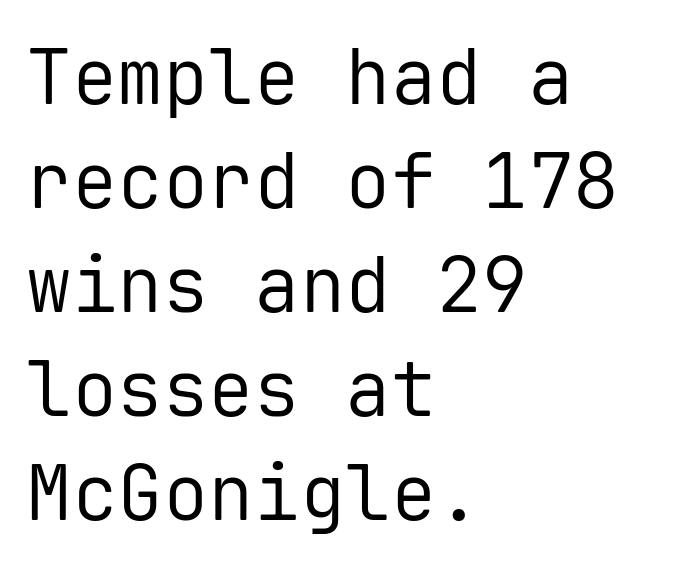
The foot of each line stays bare and open. Letters have the restrained weight of plain body copy at most. Posture: straight, roman, zero tilt. Here the glyphs are tracked normally, forming tight word shapes. The letters carry no serifs — their stems end cleanly without finishing strokes. Casual observation: everything's shoved over to the left.
